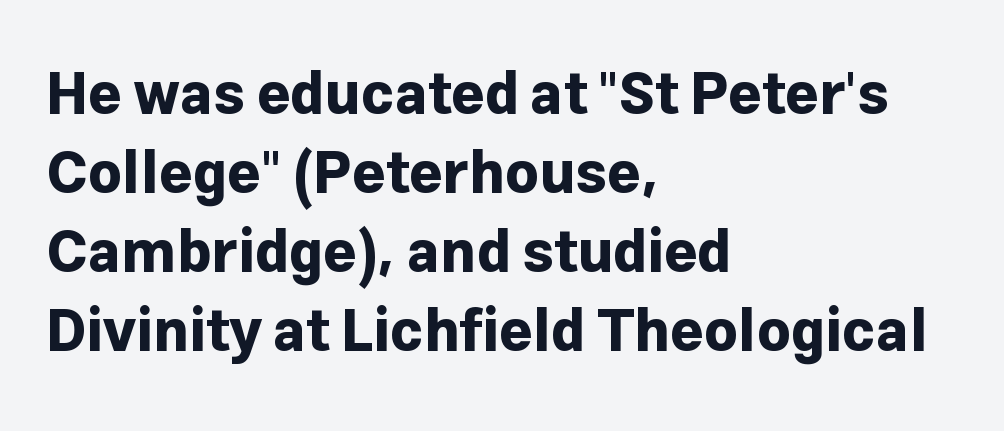
The image shows 58 px bold sans-serif type, upright; set left-aligned, normal line spacing (1.36x), normal letter spacing, not underlined; low stroke contrast and a medium x-height.
